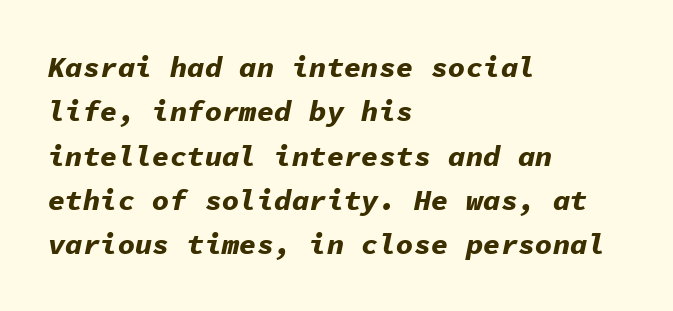
Q: Is the text bold? A: Yes.
Q: Is the text italic (slanted)? A: Yes, it leans right by about 11 degrees.
Q: Is the text underlined? A: No.
Q: How is the paragraph aligned? A: Left-aligned.
Q: Is the spacing between letters normal or unusually wide? A: Normal.
Q: Is the spacing between lines tight, normal or loose? A: Normal.
Q: Width (condensed, normal, or wide)? A: Normal.
Q: Stroke contrast? A: Low.
Q: x-height? A: Medium.
Q: Monospaced? A: Yes.
